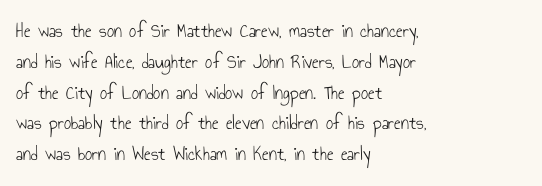
{"italic": "no", "bold": "no", "underline": "no", "align": "left", "line_spacing": "normal", "line_spacing_ratio": 1.54, "letter_spacing": "normal", "letter_spacing_em": 0.0, "glyph_px": 20}
